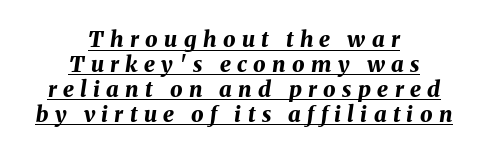
{"italic": "yes", "lean": "right", "slant_degrees": 8, "bold": "yes", "underline": "yes", "align": "center", "line_spacing": "tight", "line_spacing_ratio": 1.13, "letter_spacing": "wide", "letter_spacing_em": 0.29, "glyph_px": 22}
